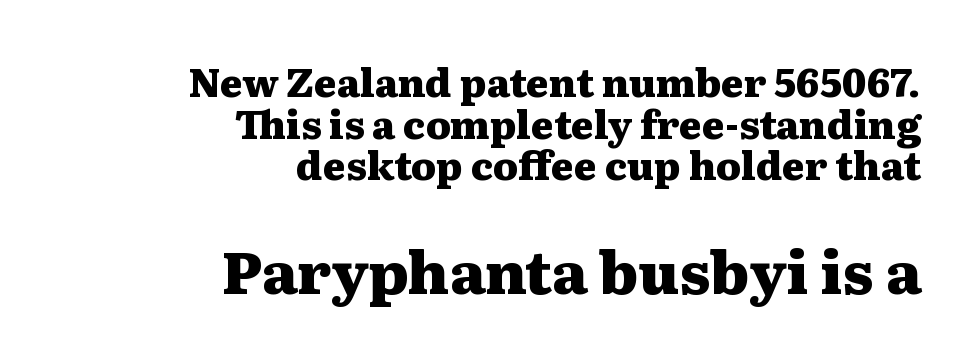
Character widths vary here, with narrow letters taking less room than wide ones. No extra tracking has been applied to these lines. When letters stand straight like this, we call the style roman or upright. Character size in the trailing block exceeds that of the leading block. This sample trades vertical openness for compactness between lines. I'd describe the lettering as bold — thick and assertive.
